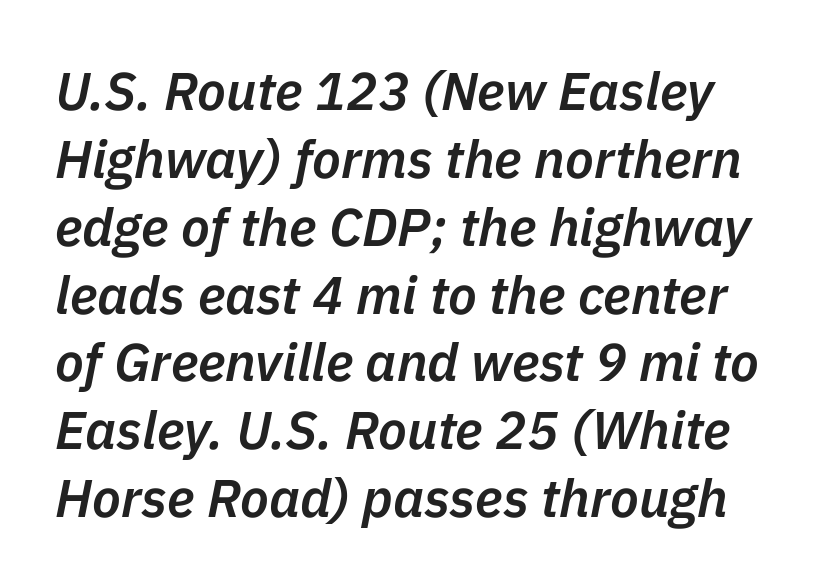
The image shows 53 px semibold type, italic (leaning right); set normal line spacing (1.28x), normal letter spacing, not underlined; low stroke contrast and a medium x-height.
